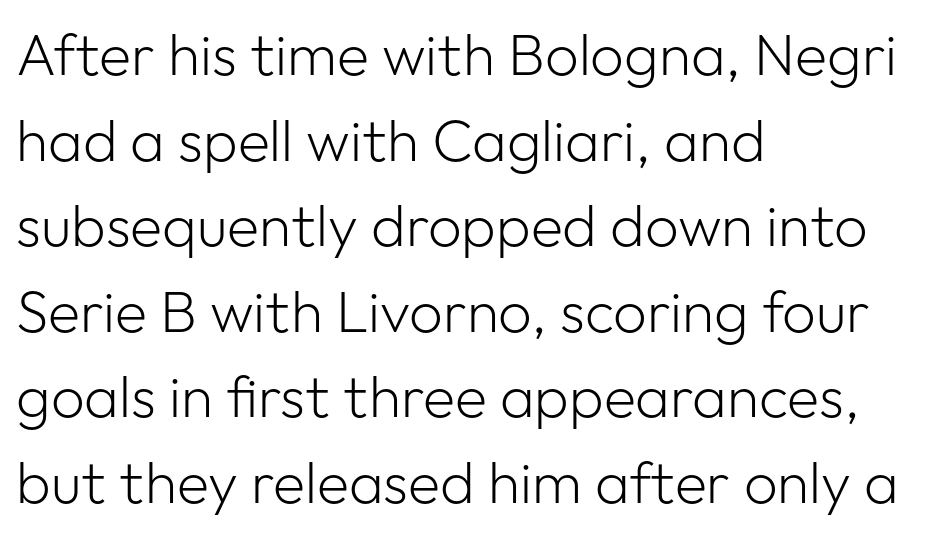
{"serif": "no", "italic": "no", "bold": "no", "weight": "light", "width": "normal", "stroke_contrast": "low", "x_height": "medium", "monospaced": "no", "underline": "no", "align": "left", "line_spacing": "normal", "line_spacing_ratio": 1.45, "letter_spacing": "normal", "letter_spacing_em": 0.0, "glyph_px": 59}
